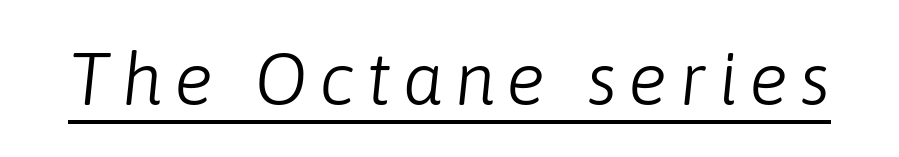
Q: Is the text bold? A: No.
Q: Is the text italic (slanted)? A: Yes, it leans right by about 6 degrees.
Q: Is the text underlined? A: Yes.
Q: Width (condensed, normal, or wide)? A: Normal.
Q: Stroke contrast? A: Low.
Q: x-height? A: Medium.
Q: Monospaced? A: No.
